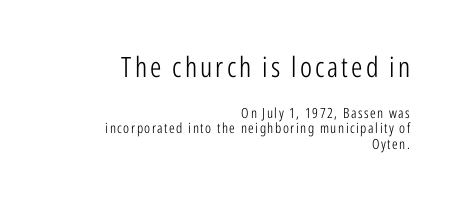
{"serif": "no", "italic": "no", "bold": "no", "weight": "light", "width": "condensed", "stroke_contrast": "low", "x_height": "medium", "monospaced": "no", "underline": "no", "align": "right", "line_spacing": "tight", "line_spacing_ratio": 1.12, "larger_block": "first", "size_ratio": 2.0, "glyph_px": 28}
